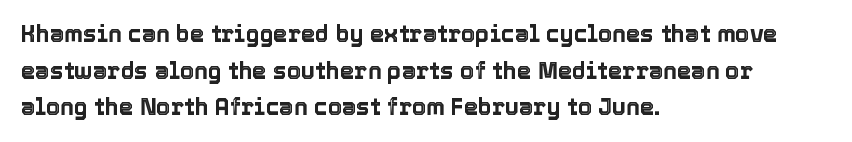
Q: Is the text italic (slanted)? A: No, it is upright.
Q: Is the text underlined? A: No.
Q: How is the paragraph aligned? A: Left-aligned.
Q: Is the spacing between letters normal or unusually wide? A: Normal.
Q: Is the spacing between lines tight, normal or loose? A: Normal.
